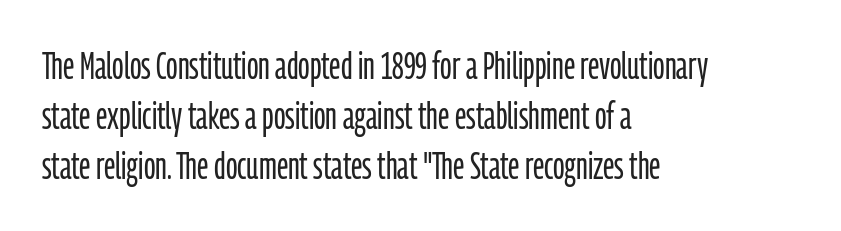
{"serif": "no", "italic": "no", "bold": "no", "weight": "light", "width": "condensed", "stroke_contrast": "low", "x_height": "medium", "monospaced": "no", "underline": "no", "align": "left", "line_spacing": "normal", "line_spacing_ratio": 1.32, "letter_spacing": "normal", "letter_spacing_em": 0.0, "glyph_px": 38}
